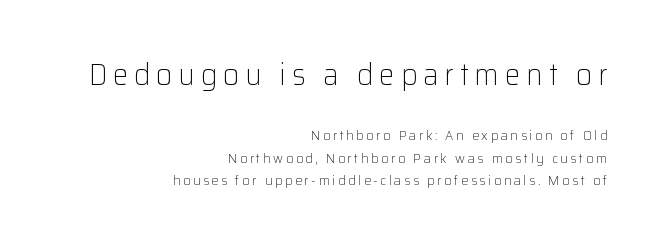
{"serif": "no", "italic": "no", "bold": "no", "weight": "light", "width": "normal", "stroke_contrast": "low", "x_height": "medium", "monospaced": "no", "underline": "no", "align": "right", "line_spacing": "normal", "line_spacing_ratio": 1.62, "larger_block": "first", "size_ratio": 2.21, "glyph_px": 31}
